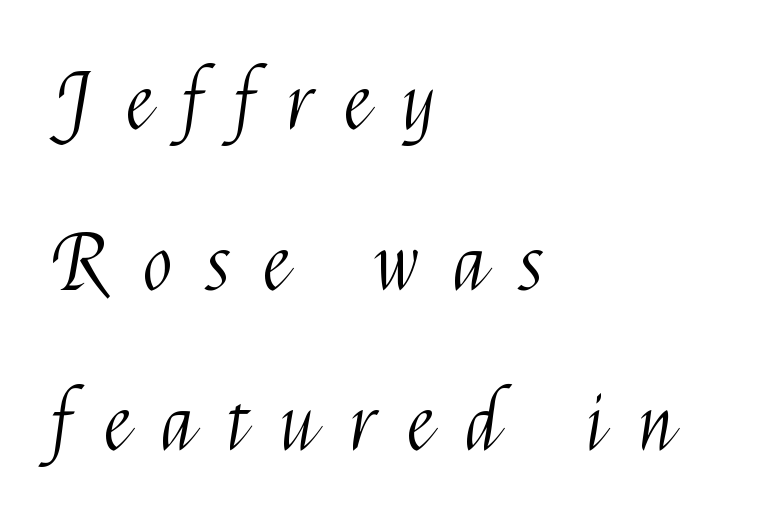
Q: Is the text bold? A: No.
Q: Is the text italic (slanted)? A: Yes.
Q: Is the typeface a serif or a sans-serif typeface? A: Sans-serif.
Q: Is the text underlined? A: No.
Q: How is the paragraph aligned? A: Left-aligned.
Q: Is the spacing between letters normal or unusually wide? A: Unusually wide.
Q: Is the spacing between lines tight, normal or loose? A: Loose.
Q: Width (condensed, normal, or wide)? A: Condensed.
Q: Stroke contrast? A: Medium.
Q: x-height? A: Medium.
Q: Monospaced? A: No.
